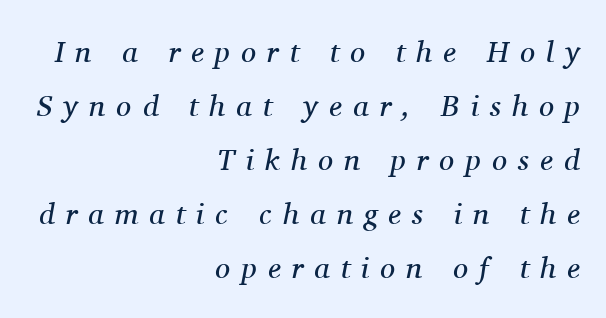
This sample uses expanded letter spacing, leaving extra air between glyphs. Is the block centered? No — it sits flush against the right margin. Honestly, there is no underline to notice here at all. Looks like regular typesetting: each glyph gets only the width it needs. The weight would be labelled regular, book, light, or lighter still.
